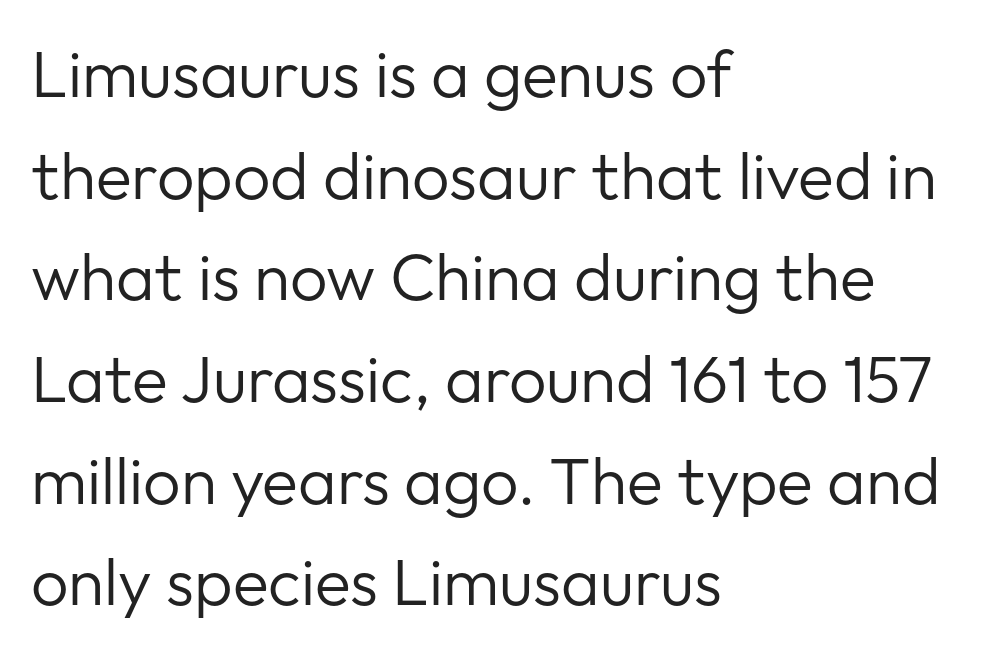
{"serif": "no", "italic": "no", "bold": "no", "weight": "regular", "width": "normal", "stroke_contrast": "low", "x_height": "medium", "monospaced": "no", "underline": "no", "align": "left", "line_spacing": "normal", "line_spacing_ratio": 1.54, "letter_spacing": "normal", "letter_spacing_em": 0.0, "glyph_px": 66}
